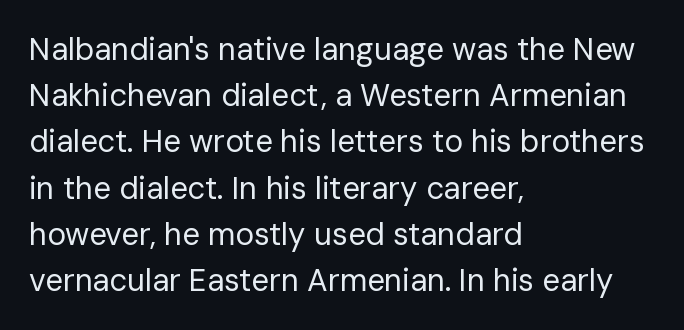
The image shows 31 px regular-weight sans-serif type, upright; set left-aligned, normal line spacing (1.49x), normal letter spacing, not underlined; low stroke contrast and a medium x-height.
